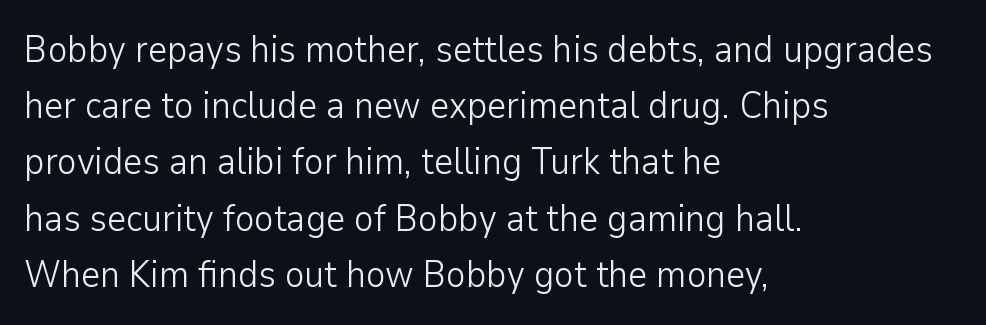
Every row of glyphs begins at an identical x-position on the left. Posture: vertical. Think of a printed novel: that variable character pitch is what you see here. The weight would be labelled regular, book, light, or lighter still.
